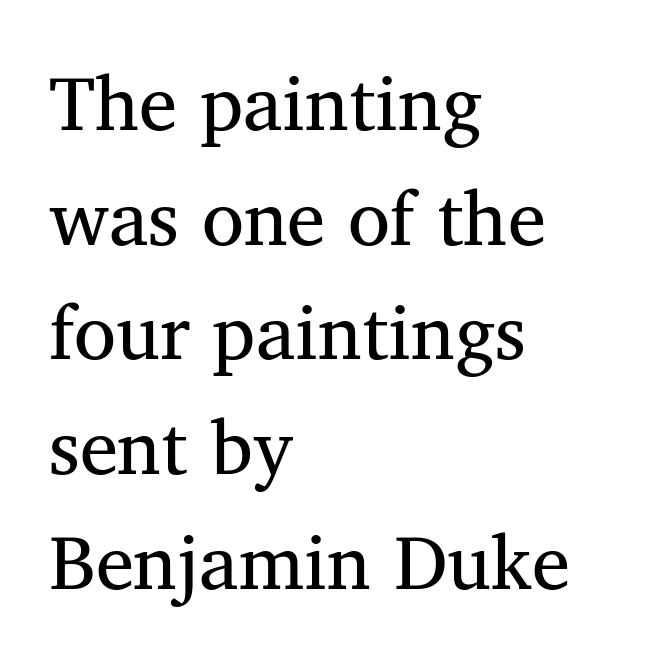
The image shows 77 px regular-weight serif type, upright; set left-aligned, normal line spacing (1.49x), normal letter spacing, not underlined; medium stroke contrast and a medium x-height.
